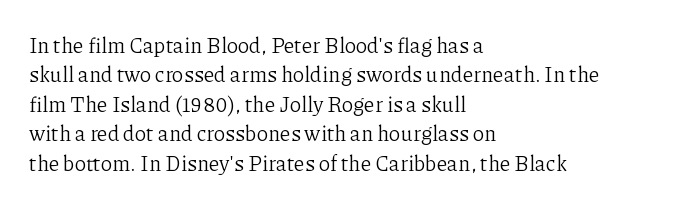
{"italic": "no", "bold": "no", "underline": "no", "align": "left", "line_spacing": "normal", "line_spacing_ratio": 1.4, "letter_spacing": "normal", "letter_spacing_em": 0.0, "glyph_px": 21}
